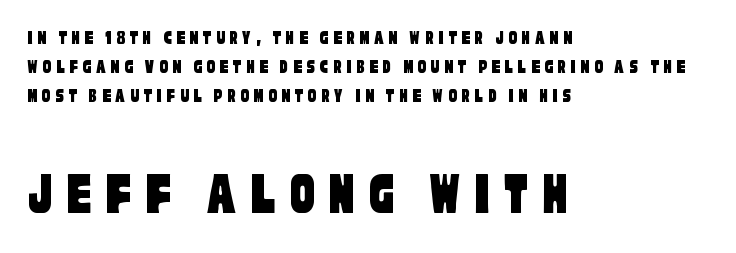
Q: Is the typeface a serif or a sans-serif typeface? A: Sans-serif.
Q: Is the text underlined? A: No.
Q: How is the paragraph aligned? A: Left-aligned.
Q: Is the spacing between letters normal or unusually wide? A: Unusually wide.
Q: Is the spacing between lines tight, normal or loose? A: Normal.
Q: Which block of text is set in a larger size, the first (top) or the second (bottom)? A: The second (bottom) one.
Q: Width (condensed, normal, or wide)? A: Condensed.
Q: Stroke contrast? A: Low.
Q: x-height? A: Large.
Q: Monospaced? A: No.
